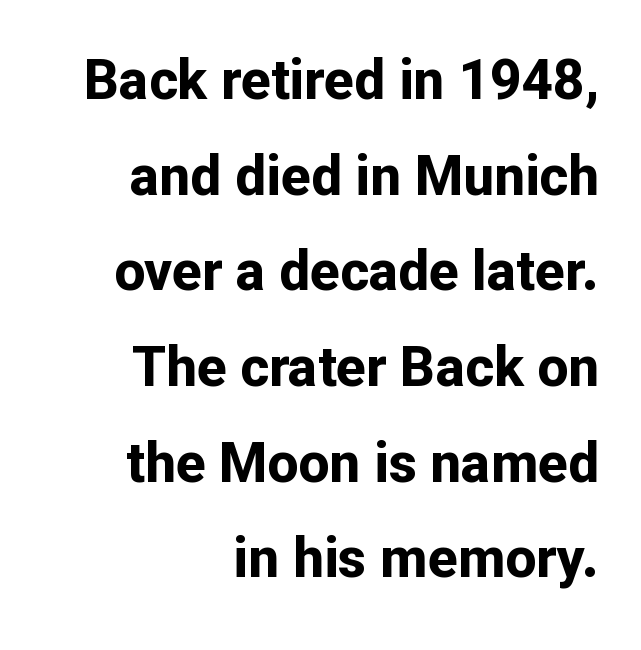
Q: Is the text bold? A: Yes.
Q: Is the text italic (slanted)? A: No, it is upright.
Q: Is the typeface a serif or a sans-serif typeface? A: Sans-serif.
Q: Is the text underlined? A: No.
Q: How is the paragraph aligned? A: Right-aligned.
Q: Is the spacing between letters normal or unusually wide? A: Normal.
Q: Width (condensed, normal, or wide)? A: Normal.
Q: Stroke contrast? A: Low.
Q: x-height? A: Medium.
Q: Monospaced? A: No.
